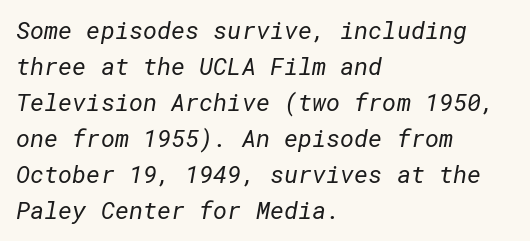
Q: Is the text bold? A: No.
Q: Is the text underlined? A: No.
Q: How is the paragraph aligned? A: Left-aligned.
Q: Is the spacing between letters normal or unusually wide? A: Normal.
Q: Is the spacing between lines tight, normal or loose? A: Normal.
